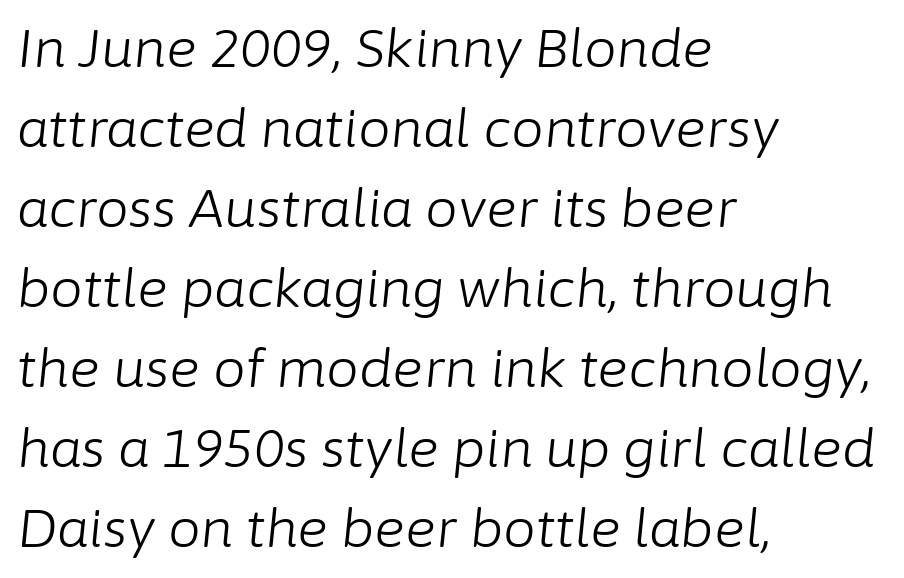
Q: Is the text bold? A: No.
Q: Is the text italic (slanted)? A: Yes, it leans right by about 6 degrees.
Q: Is the text underlined? A: No.
Q: How is the paragraph aligned? A: Left-aligned.
Q: Is the spacing between letters normal or unusually wide? A: Normal.
Q: Is the spacing between lines tight, normal or loose? A: Normal.
Q: Width (condensed, normal, or wide)? A: Normal.
Q: Stroke contrast? A: Low.
Q: x-height? A: Medium.
Q: Monospaced? A: No.
